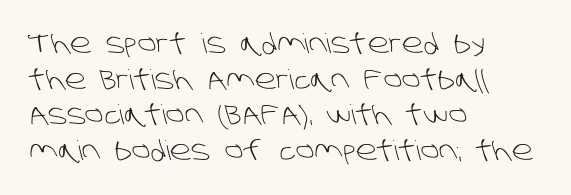
Q: Is the text bold? A: No.
Q: Is the text underlined? A: No.
Q: How is the paragraph aligned? A: Left-aligned.
Q: Is the spacing between letters normal or unusually wide? A: Normal.
Q: Is the spacing between lines tight, normal or loose? A: Normal.
